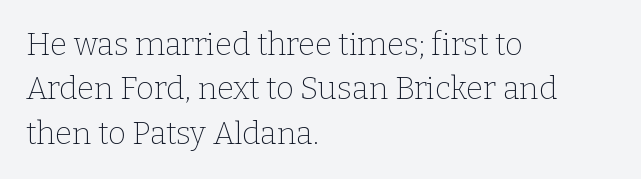
Q: Is the text bold? A: No.
Q: Is the text italic (slanted)? A: No, it is upright.
Q: Is the typeface a serif or a sans-serif typeface? A: Serif.
Q: Is the text underlined? A: No.
Q: How is the paragraph aligned? A: Left-aligned.
Q: Is the spacing between letters normal or unusually wide? A: Normal.
Q: Is the spacing between lines tight, normal or loose? A: Normal.
Q: Width (condensed, normal, or wide)? A: Normal.
Q: Stroke contrast? A: Low.
Q: x-height? A: Medium.
Q: Monospaced? A: No.
